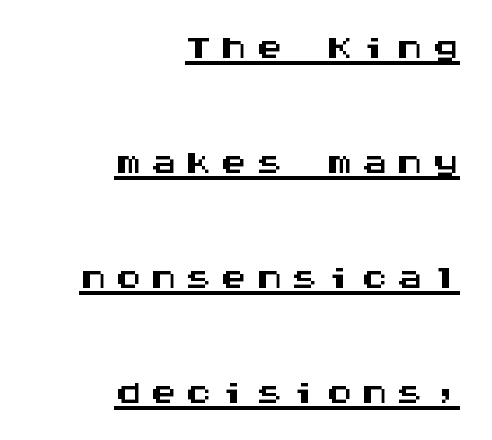
The image shows 55 px wide sans-serif type, upright, monospaced; set right-aligned, loose line spacing (2.09x), underlined; medium stroke contrast and a large x-height.
